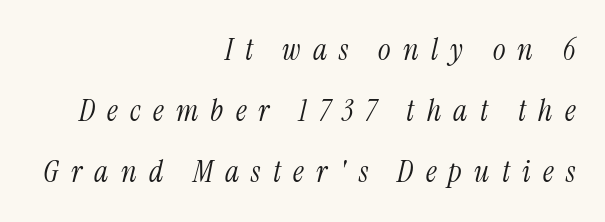
Think standard paragraph weight, or any step lighter than that. Horizontally, the lines are justified to the trailing edge only. Serif or sans? Serif — the stroke terminals have little feet. The text carries the slant typical of an italic or oblique font.
